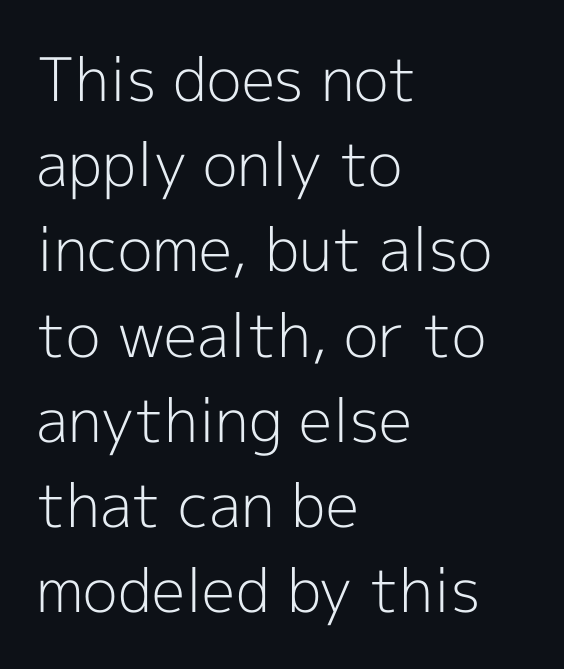
The space between consecutive lines is moderate. A student would call this left alignment; a typographer would say flush left, rag right. A sans-serif font was chosen for this passage. Weight: regular or lighter. The rendering keeps characters at their native spacing.
